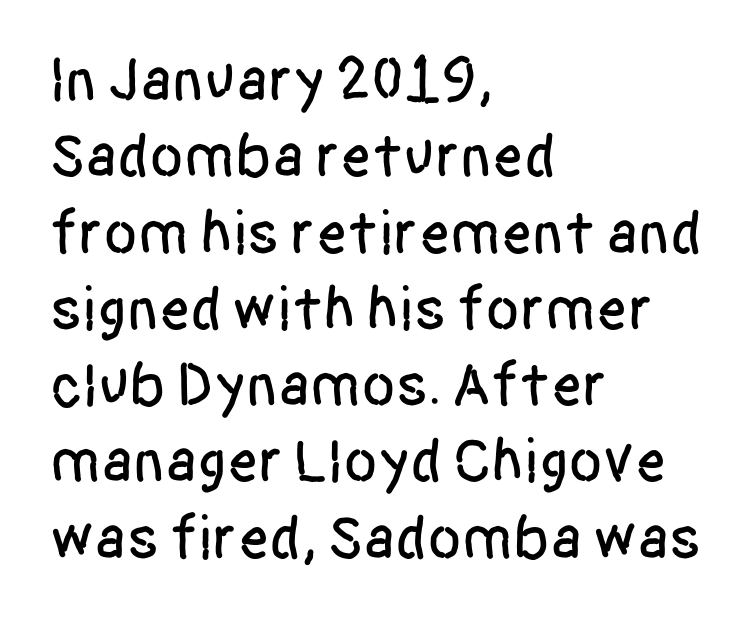
{"serif": "no", "italic": "no", "width": "condensed", "stroke_contrast": "low", "x_height": "large", "monospaced": "no", "underline": "no", "align": "left", "line_spacing_ratio": 1.23, "letter_spacing": "normal", "letter_spacing_em": 0.0, "glyph_px": 62}
